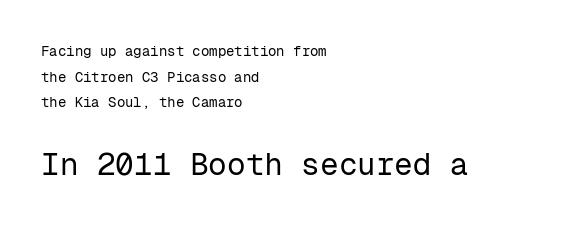
Q: Is the text bold? A: No.
Q: Is the text italic (slanted)? A: No, it is upright.
Q: Is the typeface a serif or a sans-serif typeface? A: Sans-serif.
Q: Is the text underlined? A: No.
Q: How is the paragraph aligned? A: Left-aligned.
Q: Is the spacing between letters normal or unusually wide? A: Normal.
Q: Which block of text is set in a larger size, the first (top) or the second (bottom)? A: The second (bottom) one.
Q: Width (condensed, normal, or wide)? A: Normal.
Q: Stroke contrast? A: Low.
Q: x-height? A: Medium.
Q: Monospaced? A: Yes.
